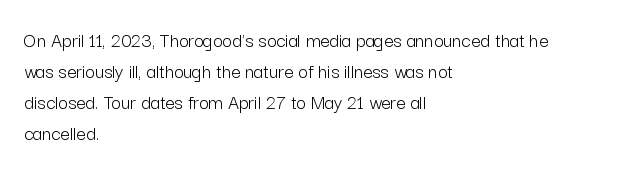
{"italic": "no", "bold": "no", "underline": "no", "align": "left", "line_spacing": "normal", "line_spacing_ratio": 1.47, "letter_spacing": "normal", "letter_spacing_em": 0.0, "glyph_px": 21}
